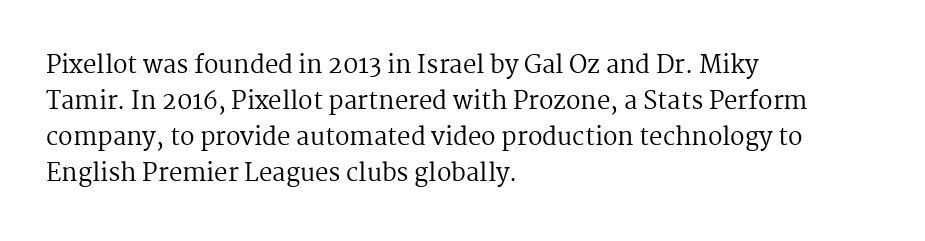
The image shows 24 px text type, upright; set left-aligned, normal line spacing (1.5x), normal letter spacing, not underlined.
